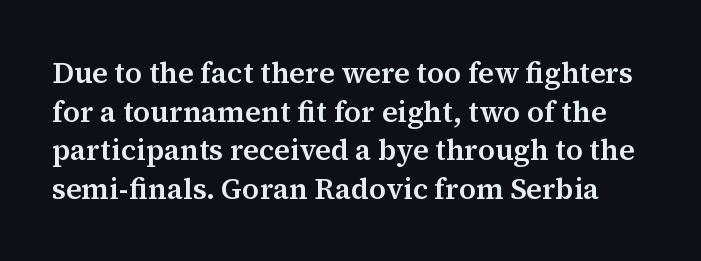
The image shows 29 px serif type, upright; set normal line spacing (1.33x), normal letter spacing, not underlined; medium stroke contrast and a medium x-height.
